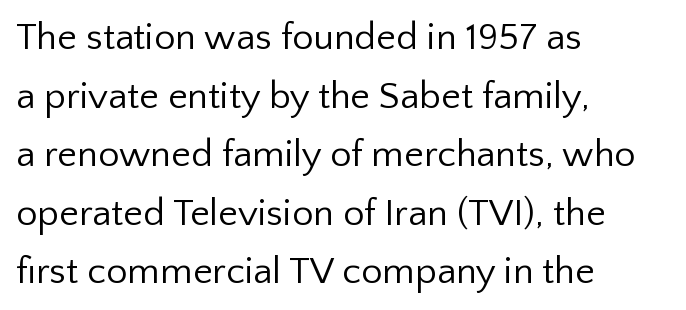
Q: Is the text bold? A: No.
Q: Is the text italic (slanted)? A: No, it is upright.
Q: Is the typeface a serif or a sans-serif typeface? A: Sans-serif.
Q: Is the text underlined? A: No.
Q: How is the paragraph aligned? A: Left-aligned.
Q: Is the spacing between letters normal or unusually wide? A: Normal.
Q: Is the spacing between lines tight, normal or loose? A: Normal.
Q: Width (condensed, normal, or wide)? A: Normal.
Q: Stroke contrast? A: Low.
Q: x-height? A: Medium.
Q: Monospaced? A: No.
